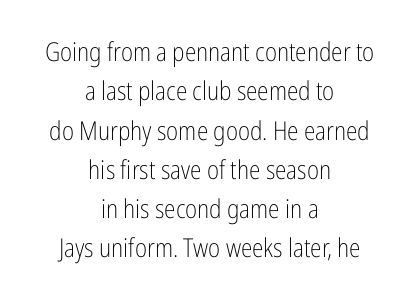
Q: Is the text bold? A: No.
Q: Is the text italic (slanted)? A: No, it is upright.
Q: Is the text underlined? A: No.
Q: How is the paragraph aligned? A: Centered.
Q: Is the spacing between letters normal or unusually wide? A: Normal.
Q: Is the spacing between lines tight, normal or loose? A: Normal.
